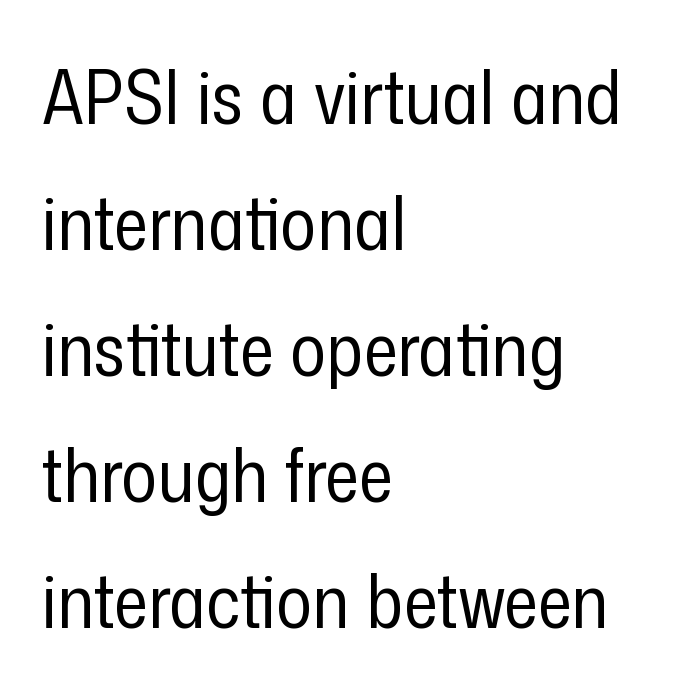
There is no visible air inserted between adjacent glyphs. The letters stand straight up with perfectly vertical stems. Here the designer chose a conventional face with non-uniform glyph widths. Reading down the column, the eye jumps a familiar distance to each next line. Regarding serifs, this sample does without them. Notice how the passage keeps a crisp vertical edge on the left only.
